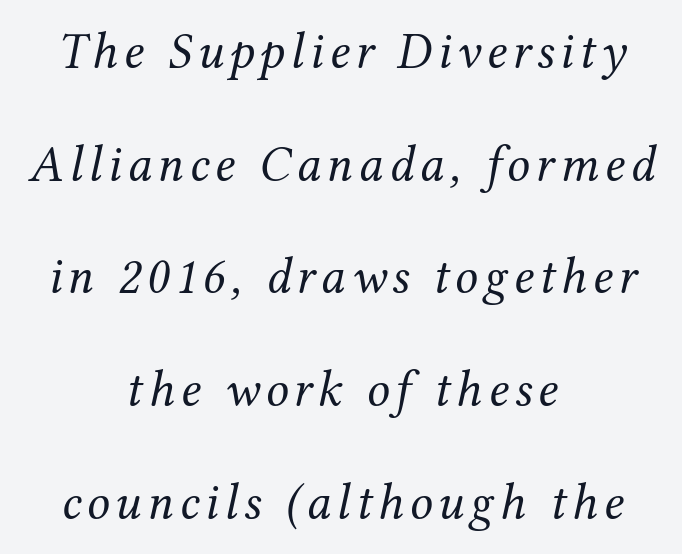
Are there feet on the stems? There are — it's a serif. Does the leading feel generous? Absolutely, it's lavish. These lines are rendered in a variable-pitch font. Where is the straight margin? There isn't one; the lines are centered. No letter is thick-stroked: the sample isn't bold. In terms of posture, this sample is oblique.
